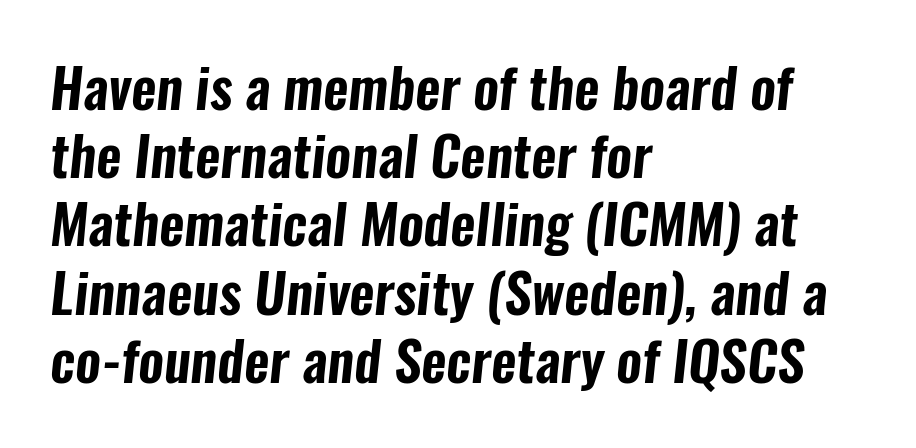
The image shows 55 px condensed sans-serif type; set left-aligned, line spacing 1.24x, normal letter spacing, not underlined; low stroke contrast and a medium x-height.
